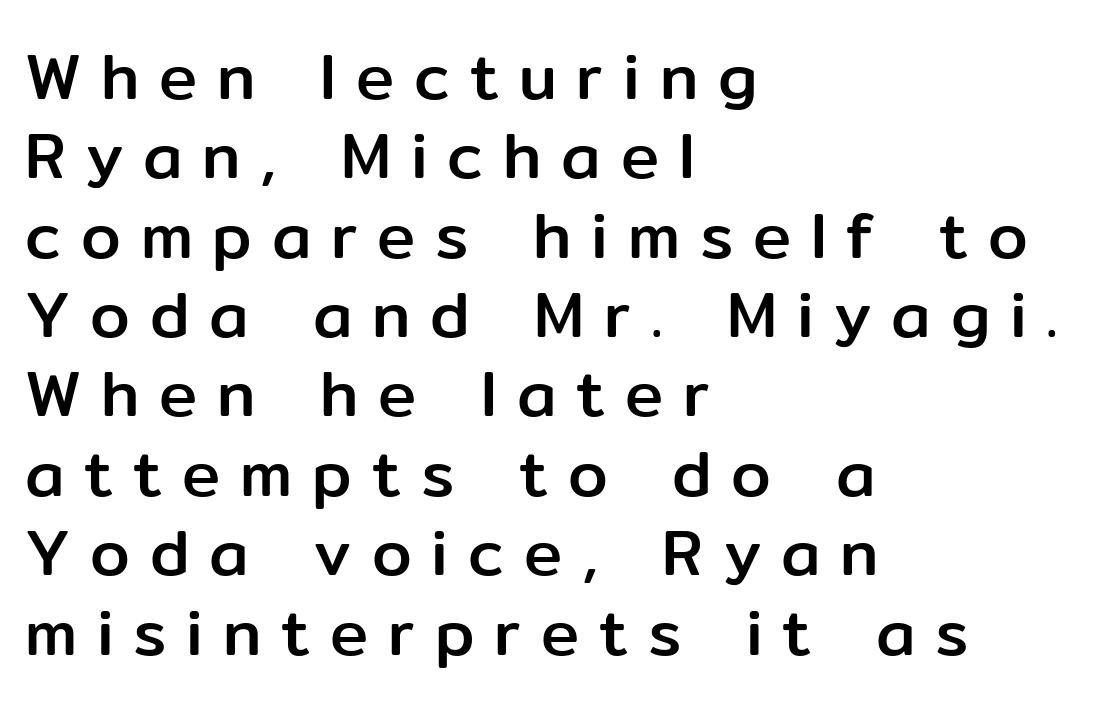
The image shows 64 px sans-serif type, upright; set left-aligned, line spacing 1.24x, unusually wide letter spacing (+0.31 em), not underlined; low stroke contrast and a medium x-height.
